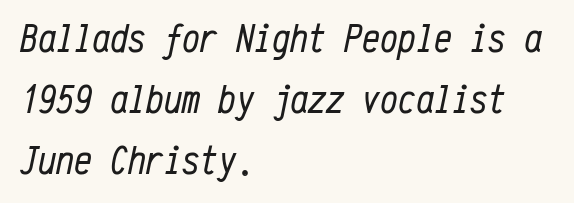
Q: Is the text bold? A: No.
Q: Is the text italic (slanted)? A: Yes, it leans right by about 12 degrees.
Q: Is the text underlined? A: No.
Q: How is the paragraph aligned? A: Left-aligned.
Q: Is the spacing between letters normal or unusually wide? A: Normal.
Q: Is the spacing between lines tight, normal or loose? A: Normal.
Q: Width (condensed, normal, or wide)? A: Condensed.
Q: Stroke contrast? A: Low.
Q: x-height? A: Medium.
Q: Monospaced? A: Yes.
